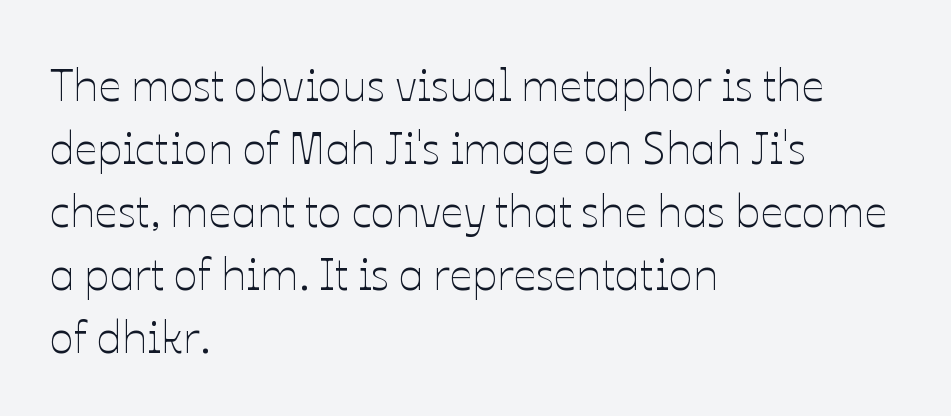
{"italic": "no", "bold": "no", "weight": "thin", "width": "normal", "stroke_contrast": "low", "x_height": "medium", "monospaced": "no", "underline": "no", "align": "left", "line_spacing": "normal", "line_spacing_ratio": 1.4, "letter_spacing": "normal", "letter_spacing_em": 0.0, "glyph_px": 45}
